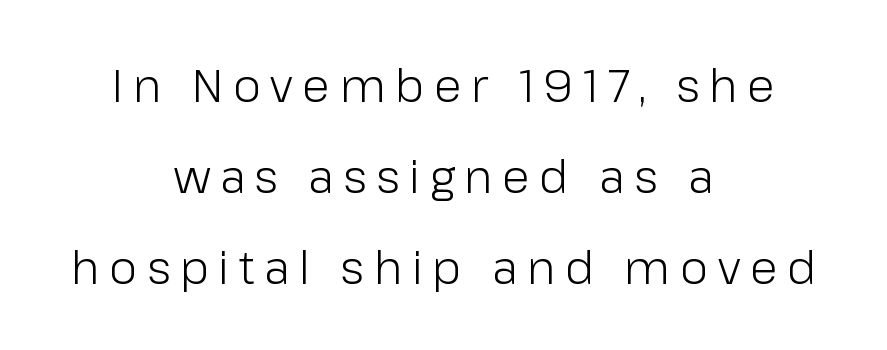
{"serif": "no", "italic": "no", "bold": "no", "weight": "light", "width": "normal", "stroke_contrast": "low", "x_height": "medium", "monospaced": "no", "underline": "no", "align": "center", "line_spacing": "loose", "line_spacing_ratio": 2.02, "letter_spacing": "wide", "letter_spacing_em": 0.21, "glyph_px": 45}
